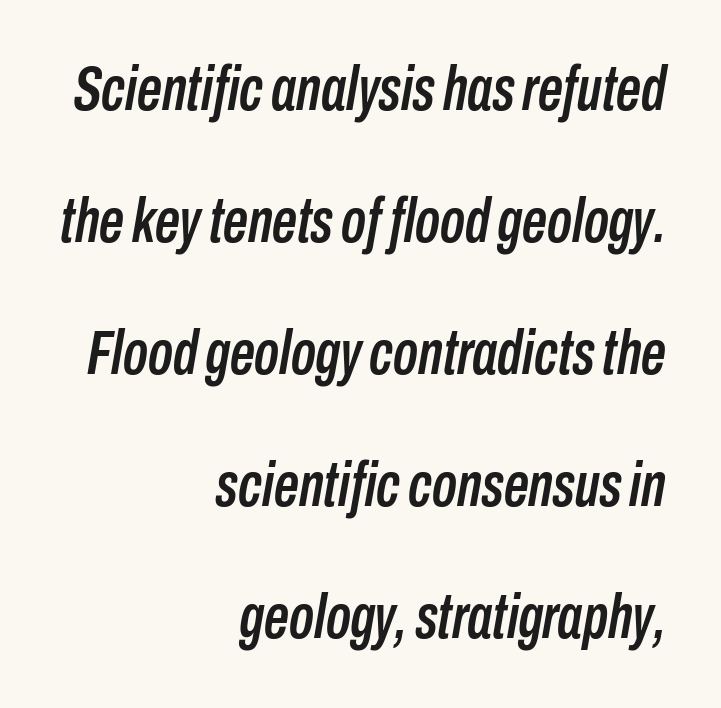
Posture: slanted. Letters rest on an invisible, unmarked baseline. The face used here is proportionally spaced, like ordinary book or web type. Regarding leading, the lines here are spaced well apart. Horizontally, the lines are justified to the trailing edge only.
